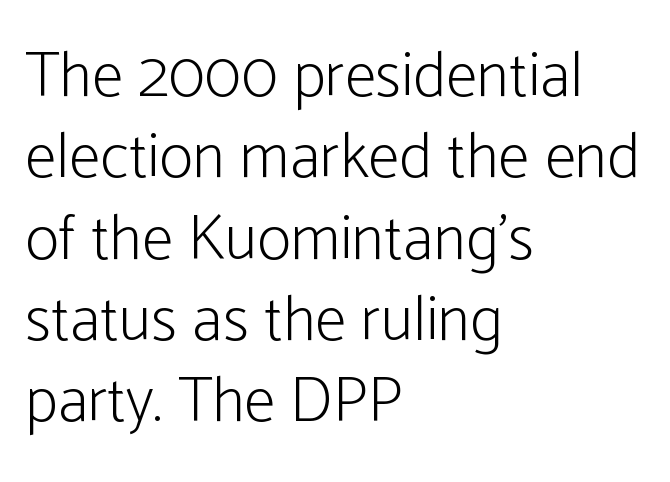
{"serif": "no", "italic": "no", "bold": "no", "weight": "light", "width": "condensed", "stroke_contrast": "low", "x_height": "medium", "monospaced": "no", "underline": "no", "align": "left", "line_spacing": "normal", "line_spacing_ratio": 1.27, "letter_spacing": "normal", "letter_spacing_em": 0.0, "glyph_px": 64}
